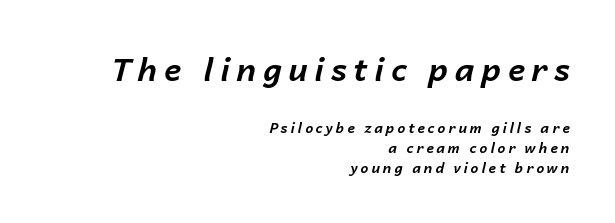
Q: Is the text bold? A: Yes.
Q: Is the text italic (slanted)? A: Yes, it leans right by about 14 degrees.
Q: Is the text underlined? A: No.
Q: How is the paragraph aligned? A: Right-aligned.
Q: Is the spacing between letters normal or unusually wide? A: Unusually wide.
Q: Is the spacing between lines tight, normal or loose? A: Normal.
Q: Which block of text is set in a larger size, the first (top) or the second (bottom)? A: The first (top) one.
Q: Width (condensed, normal, or wide)? A: Normal.
Q: Stroke contrast? A: Low.
Q: x-height? A: Medium.
Q: Monospaced? A: No.
